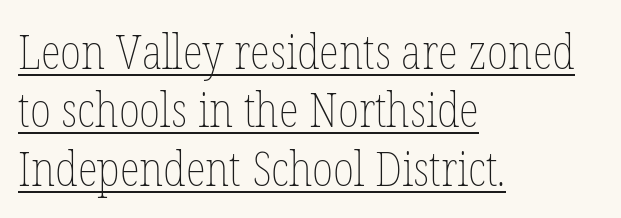
{"italic": "no", "bold": "no", "weight": "thin", "width": "condensed", "stroke_contrast": "low", "x_height": "medium", "monospaced": "no", "underline": "yes", "align": "left", "line_spacing_ratio": 1.24, "letter_spacing": "normal", "letter_spacing_em": 0.0, "glyph_px": 47}
